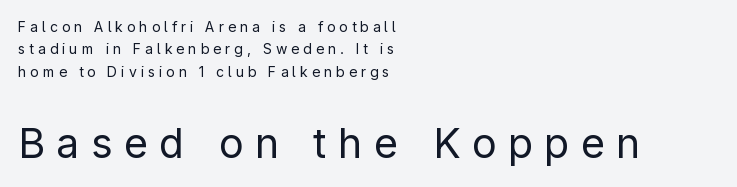
Tracking here is generous; glyphs stand well apart from one another. In CSS terms this would be text-align: left. Each new line begins a customary step beneath the previous one. In this sample the second text group is rendered at the bigger scale. The words here are not underlined. Every character sits straight up, as roman type does.
